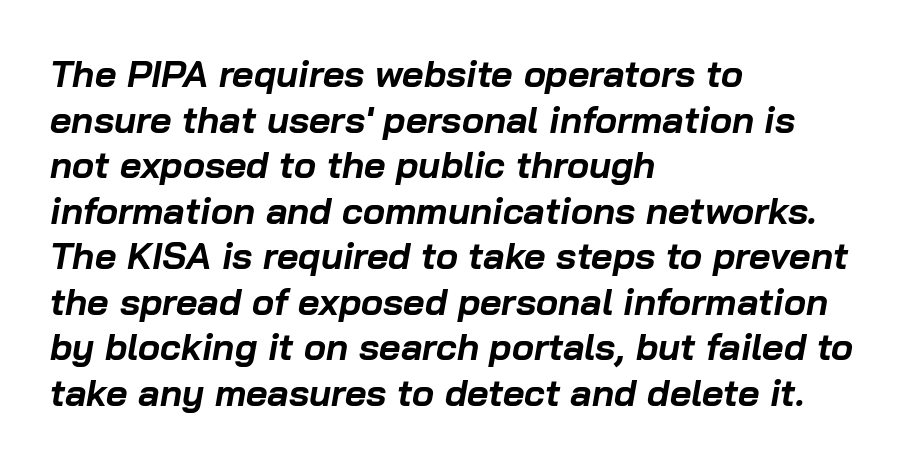
Q: Is the text bold? A: Yes.
Q: Is the text italic (slanted)? A: Yes, it leans right by about 10 degrees.
Q: Is the text underlined? A: No.
Q: How is the paragraph aligned? A: Left-aligned.
Q: Is the spacing between letters normal or unusually wide? A: Normal.
Q: Width (condensed, normal, or wide)? A: Normal.
Q: Stroke contrast? A: Low.
Q: x-height? A: Medium.
Q: Monospaced? A: No.
